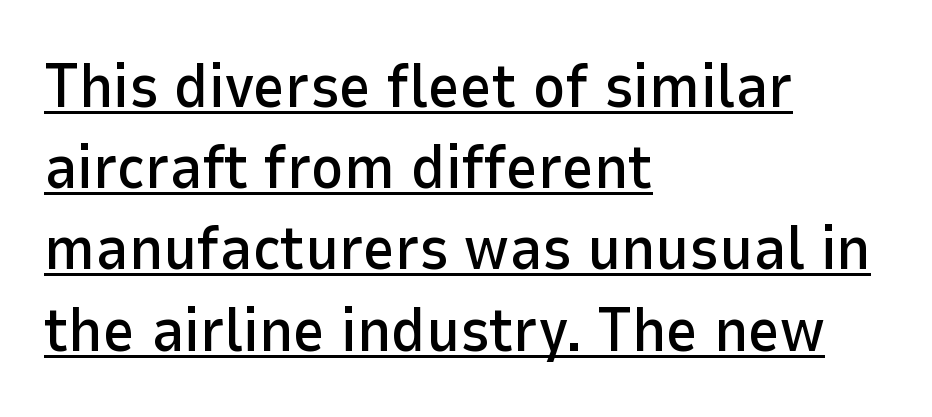
The image shows 62 px sans-serif type, upright; set left-aligned, normal line spacing (1.31x), normal letter spacing, underlined; low stroke contrast and a medium x-height.
